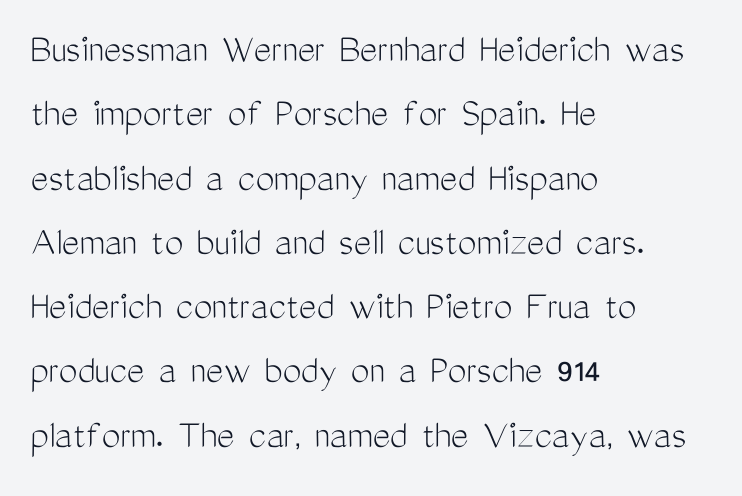
The image shows 42 px light, condensed sans-serif type, upright; set left-aligned, normal line spacing (1.53x), normal letter spacing, not underlined; medium stroke contrast and a medium x-height.
